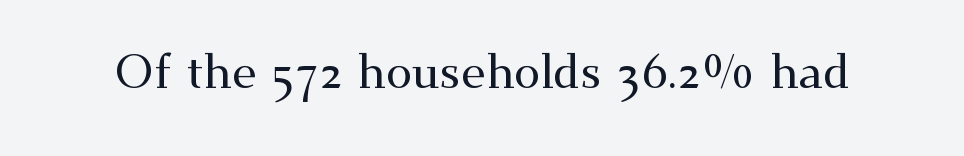
Q: Is the text italic (slanted)? A: No, it is upright.
Q: Is the typeface a serif or a sans-serif typeface? A: Serif.
Q: Is the text underlined? A: No.
Q: Is the spacing between letters normal or unusually wide? A: Normal.
Q: Width (condensed, normal, or wide)? A: Wide.
Q: Stroke contrast? A: Medium.
Q: x-height? A: Small.
Q: Monospaced? A: No.
